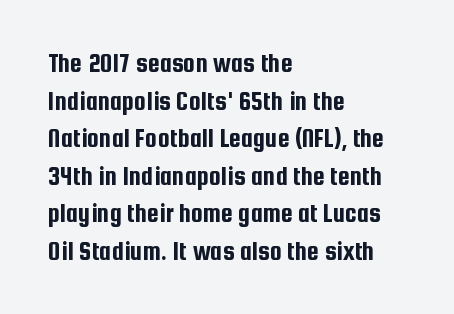
Plain, unruled lines of type. The lines in this sample share a left origin and differ only in where they stop. The specimen reads as upright at a glance. Letter spacing: default. If you measured baseline to baseline, you'd find a middling distance.
